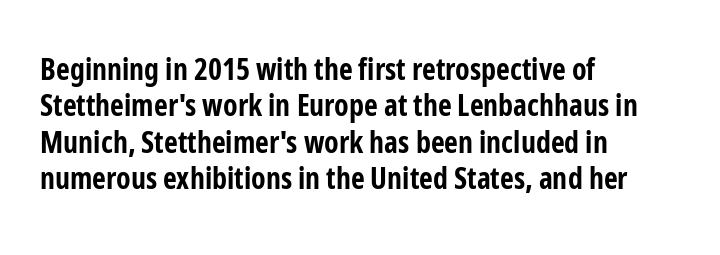
{"serif": "no", "italic": "no", "bold": "yes", "weight": "bold", "width": "condensed", "stroke_contrast": "low", "x_height": "medium", "monospaced": "no", "underline": "no", "align": "left", "line_spacing_ratio": 1.21, "letter_spacing": "normal", "letter_spacing_em": 0.0, "glyph_px": 30}
